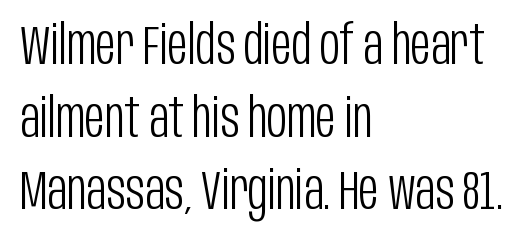
The image shows 55 px light, condensed sans-serif type, upright; set left-aligned, normal line spacing (1.32x), normal letter spacing, not underlined; low stroke contrast and a large x-height.
